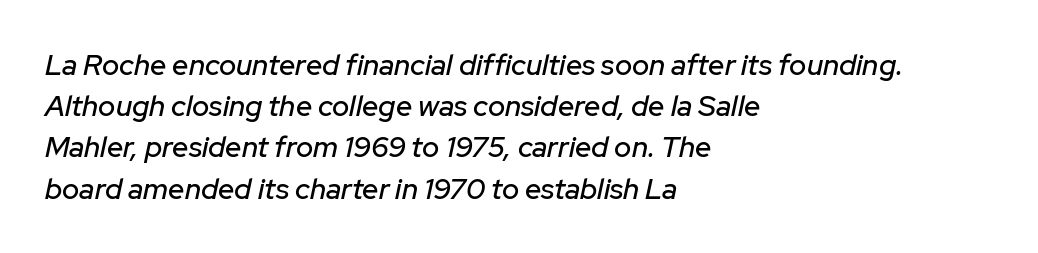
Q: Is the text italic (slanted)? A: Yes, it leans right by about 12 degrees.
Q: Is the text underlined? A: No.
Q: How is the paragraph aligned? A: Left-aligned.
Q: Is the spacing between letters normal or unusually wide? A: Normal.
Q: Is the spacing between lines tight, normal or loose? A: Normal.
Q: Width (condensed, normal, or wide)? A: Normal.
Q: Stroke contrast? A: Low.
Q: x-height? A: Medium.
Q: Monospaced? A: No.
